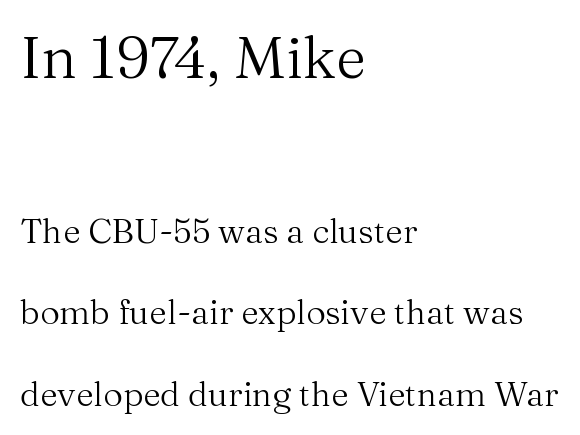
The image shows 59 px regular-weight serif type, upright; set left-aligned, loose line spacing (2.4x), normal letter spacing, not underlined; the first (top) block is 1.74x larger; medium stroke contrast and a medium x-height.
